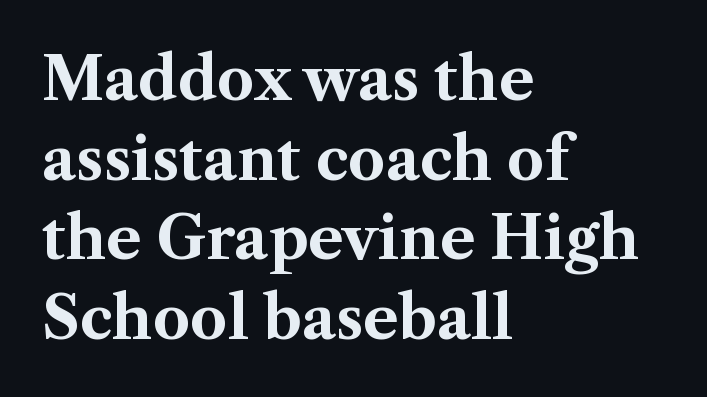
Q: Is the text bold? A: Yes.
Q: Is the text italic (slanted)? A: No, it is upright.
Q: Is the typeface a serif or a sans-serif typeface? A: Serif.
Q: Is the text underlined? A: No.
Q: How is the paragraph aligned? A: Left-aligned.
Q: Is the spacing between letters normal or unusually wide? A: Normal.
Q: Is the spacing between lines tight, normal or loose? A: Normal.
Q: Width (condensed, normal, or wide)? A: Normal.
Q: Stroke contrast? A: Medium.
Q: x-height? A: Medium.
Q: Monospaced? A: No.
